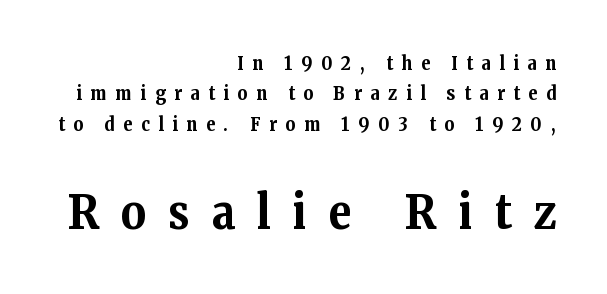
The image shows 48 px bold serif type, upright; set right-aligned, normal line spacing (1.6x), unusually wide letter spacing (+0.46 em), not underlined; the second (bottom) block is 2.53x larger; medium stroke contrast and a medium x-height.
